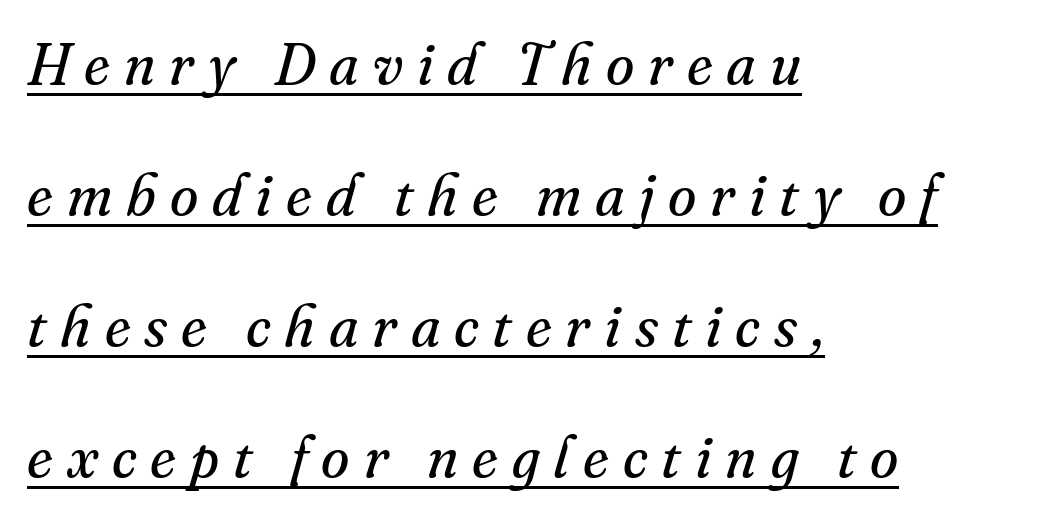
There is plenty of visible air inserted between adjacent glyphs. The paragraph shown leans on its left margin. The words here are underlined. This rendering employs a face with finishing strokes, i.e., a serif.
